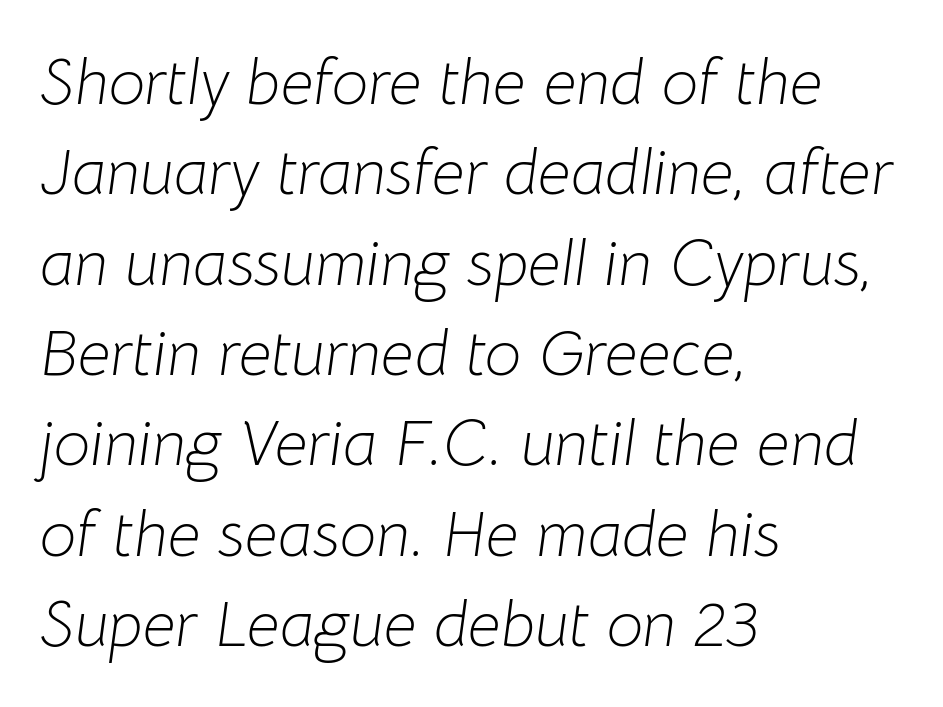
The lines sit at an ordinary, default distance from one another. Is this a heavy cut? Hardly; it is regular or lighter. Observe the lean: these are italic letterforms. The baseline area is clear. A typesetter would call this proportional, since set widths differ per character. Default kerning and tracking; the words read as compact shapes.
